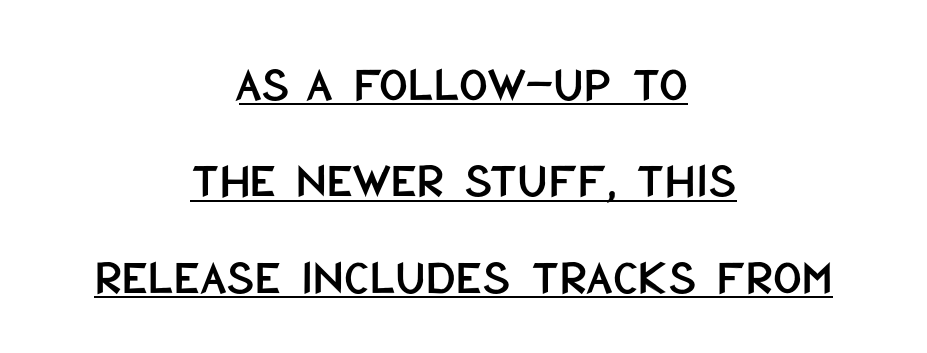
Q: Is the text italic (slanted)? A: No, it is upright.
Q: Is the typeface a serif or a sans-serif typeface? A: Sans-serif.
Q: Is the text underlined? A: Yes.
Q: How is the paragraph aligned? A: Centered.
Q: Is the spacing between letters normal or unusually wide? A: Normal.
Q: Is the spacing between lines tight, normal or loose? A: Loose.
Q: Width (condensed, normal, or wide)? A: Condensed.
Q: Stroke contrast? A: Low.
Q: x-height? A: Large.
Q: Monospaced? A: No.
